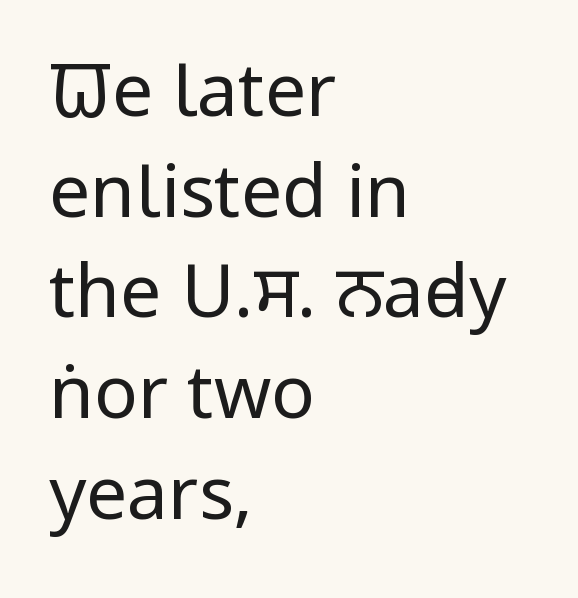
{"serif": "no", "italic": "no", "bold": "no", "weight": "regular", "width": "condensed", "stroke_contrast": "low", "x_height": "large", "monospaced": "no", "underline": "no", "align": "left", "line_spacing": "normal", "line_spacing_ratio": 1.38, "letter_spacing": "normal", "letter_spacing_em": 0.0, "glyph_px": 73}
